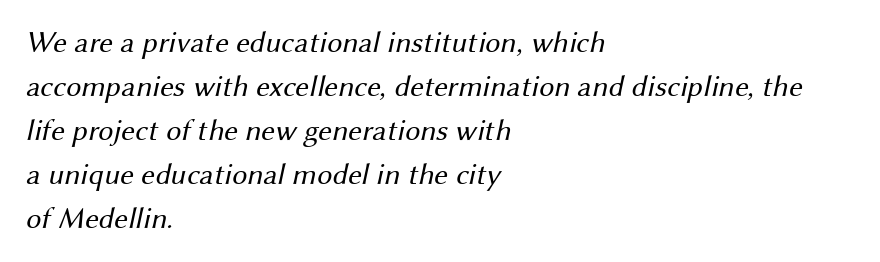
Q: Is the text bold? A: No.
Q: Is the typeface a serif or a sans-serif typeface? A: Sans-serif.
Q: Is the text underlined? A: No.
Q: How is the paragraph aligned? A: Left-aligned.
Q: Is the spacing between letters normal or unusually wide? A: Normal.
Q: Is the spacing between lines tight, normal or loose? A: Normal.
Q: Width (condensed, normal, or wide)? A: Normal.
Q: Stroke contrast? A: Medium.
Q: x-height? A: Medium.
Q: Monospaced? A: No.
